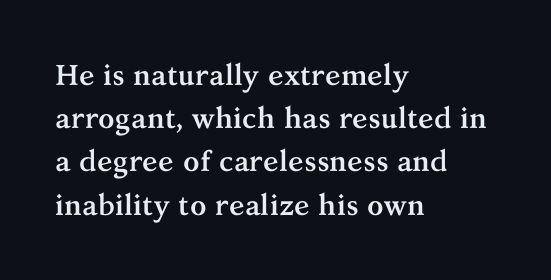
The typography opts for an upright posture over an oblique one. Casual observation: everything's shoved over to the left. Summary of weight: heavy, a full bold. How would I describe the line gaps? Plain and ordinary.
